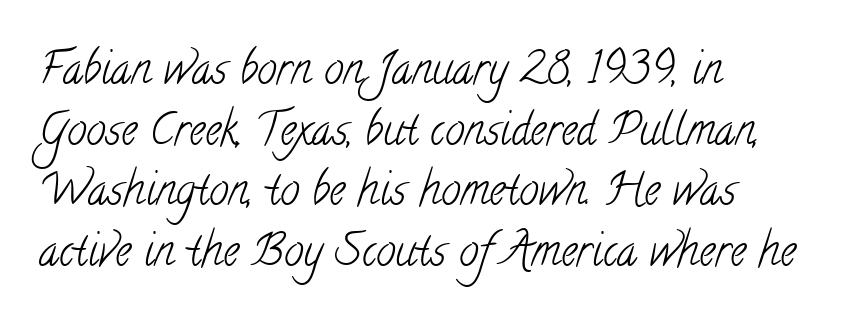
Q: Is the text bold? A: No.
Q: Is the typeface a serif or a sans-serif typeface? A: Serif.
Q: Is the text underlined? A: No.
Q: How is the paragraph aligned? A: Left-aligned.
Q: Is the spacing between letters normal or unusually wide? A: Normal.
Q: Is the spacing between lines tight, normal or loose? A: Normal.
Q: Width (condensed, normal, or wide)? A: Condensed.
Q: Stroke contrast? A: Low.
Q: x-height? A: Small.
Q: Monospaced? A: No.
